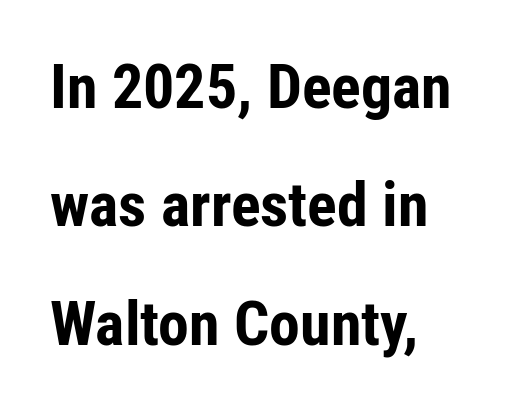
{"serif": "no", "italic": "no", "bold": "yes", "weight": "bold", "width": "condensed", "stroke_contrast": "low", "x_height": "medium", "monospaced": "no", "underline": "no", "align": "left", "line_spacing": "loose", "line_spacing_ratio": 1.91, "letter_spacing": "normal", "letter_spacing_em": 0.0, "glyph_px": 62}
